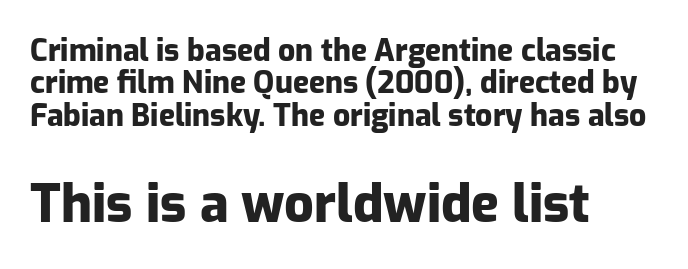
The image shows 52 px heavy sans-serif type, upright; set left-aligned, tight line spacing (1.08x), normal letter spacing, not underlined; the second (bottom) block is 1.73x larger; low stroke contrast and a medium x-height.
